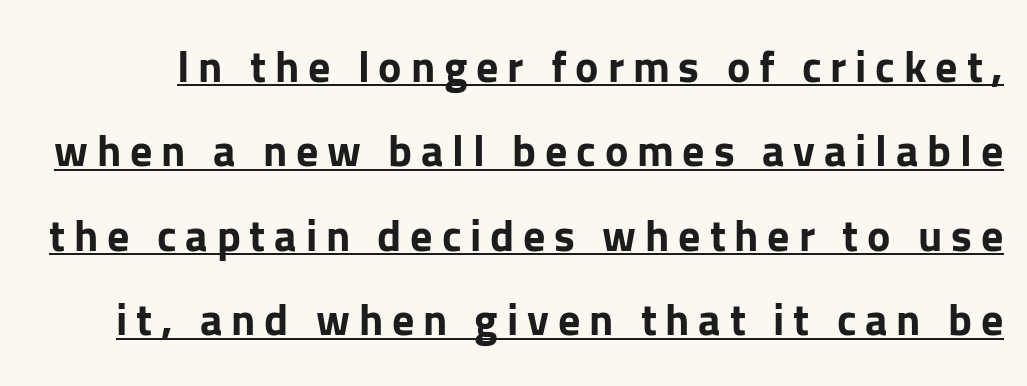
The image shows 44 px bold sans-serif type, upright; set loose line spacing (1.92x), unusually wide letter spacing (+0.2 em), underlined; low stroke contrast and a medium x-height.
